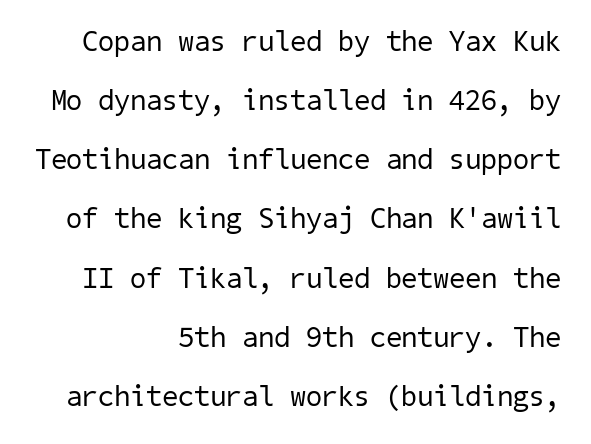
{"serif": "no", "bold": "no", "weight": "regular", "width": "normal", "stroke_contrast": "low", "x_height": "medium", "underline": "no", "align": "right", "line_spacing": "loose", "line_spacing_ratio": 2.04, "letter_spacing": "normal", "letter_spacing_em": 0.0, "glyph_px": 29}
